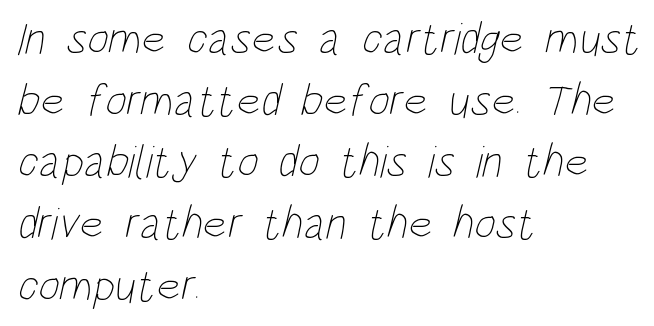
The type is set solid horizontally, with unmodified tracking. This reads as an unemphasized weight, regular at the heaviest. Character widths vary here, with narrow letters taking less room than wide ones. Check the space under the baseline: it is left empty.
